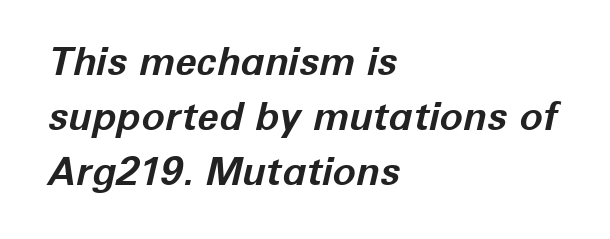
The image shows 39 px bold type, italic (leaning right); set left-aligned, normal line spacing (1.41x), normal letter spacing, not underlined; low stroke contrast and a medium x-height.
